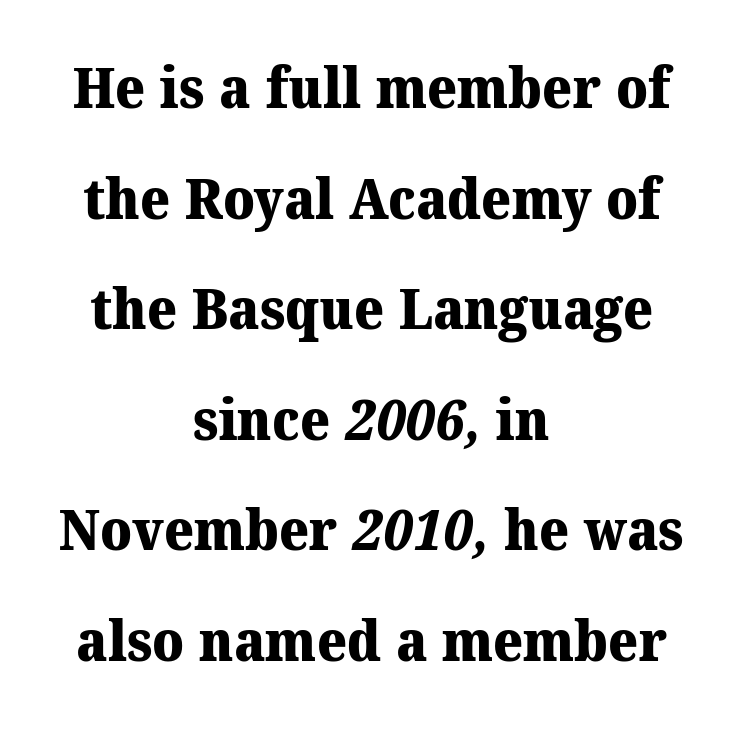
Q: Is the text bold? A: Yes.
Q: Is the typeface a serif or a sans-serif typeface? A: Serif.
Q: Is the text underlined? A: No.
Q: How is the paragraph aligned? A: Centered.
Q: Is the spacing between letters normal or unusually wide? A: Normal.
Q: Is the spacing between lines tight, normal or loose? A: Loose.
Q: Width (condensed, normal, or wide)? A: Normal.
Q: Stroke contrast? A: Medium.
Q: x-height? A: Medium.
Q: Monospaced? A: No.
